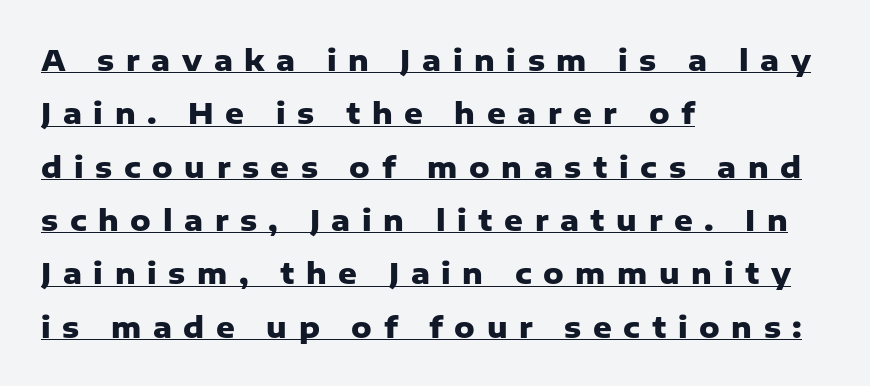
The image shows 29 px heavy sans-serif type, upright; set left-aligned, line spacing 1.84x, unusually wide letter spacing (+0.4 em), underlined; low stroke contrast and a medium x-height.
